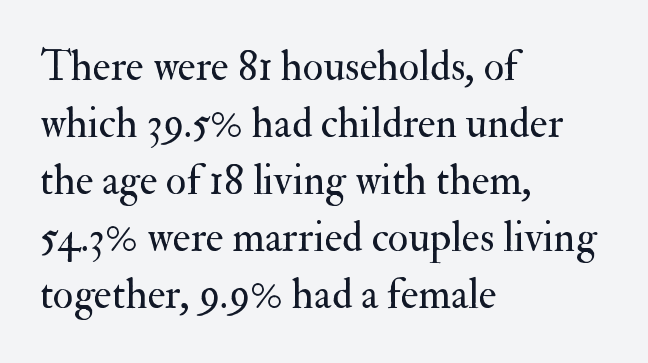
The image shows 42 px regular-weight serif type, upright; set left-aligned, normal line spacing (1.36x), normal letter spacing, not underlined; medium stroke contrast and a small x-height.
